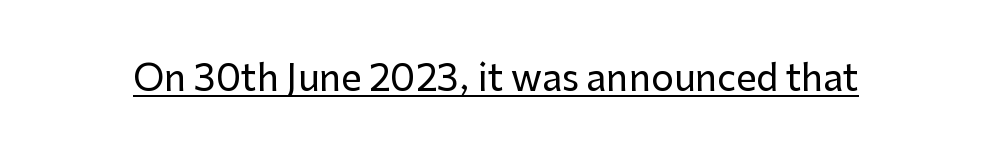
The image shows 36 px sans-serif type, upright; set normal letter spacing, underlined; low stroke contrast and a medium x-height.
